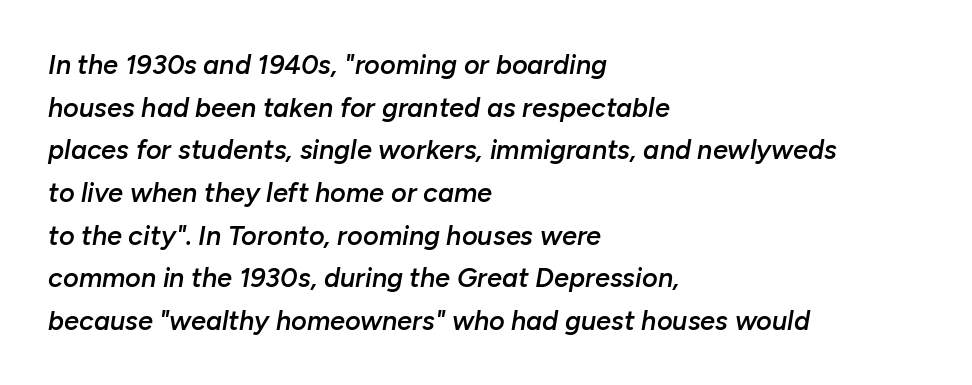
The passage shown has conventional tracking throughout. The passage shown stacks its lines at a standard gap. The foot of each line stays bare and open. Compared with ordinary roman type, these characters are visibly tilted. Strokes here are thickened, but only to semibold level. Teacher's note: observe the even left margin — that is flush-left alignment.
